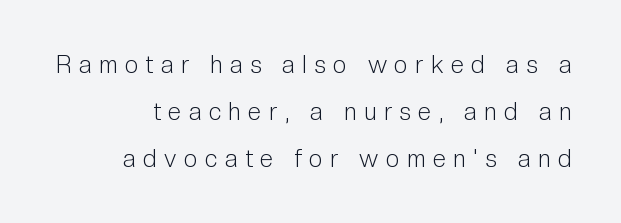
The image shows 24 px text type, upright; set loose line spacing (1.95x), unusually wide letter spacing (+0.32 em), not underlined.
